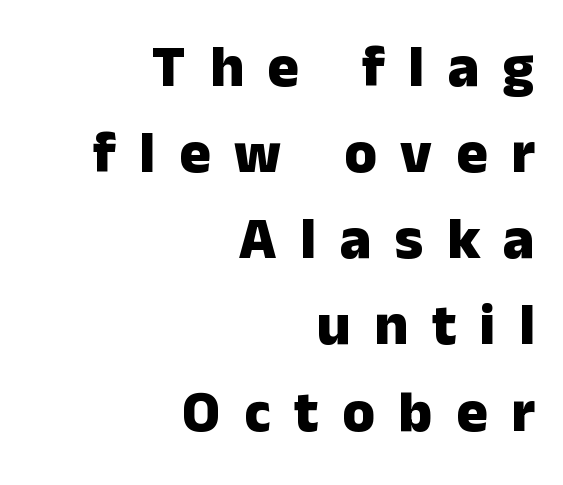
The image shows 59 px heavy sans-serif type, upright; set right-aligned, normal line spacing (1.46x), unusually wide letter spacing (+0.4 em), not underlined; low stroke contrast and a medium x-height.
